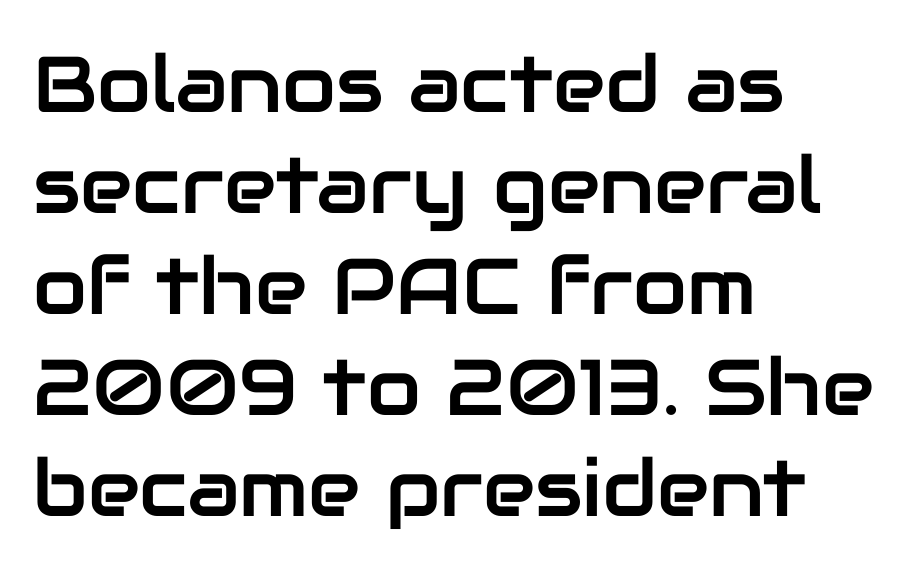
{"serif": "no", "italic": "no", "width": "normal", "stroke_contrast": "low", "x_height": "medium", "monospaced": "no", "underline": "no", "align": "left", "line_spacing": "normal", "line_spacing_ratio": 1.28, "letter_spacing": "normal", "letter_spacing_em": 0.0, "glyph_px": 79}
